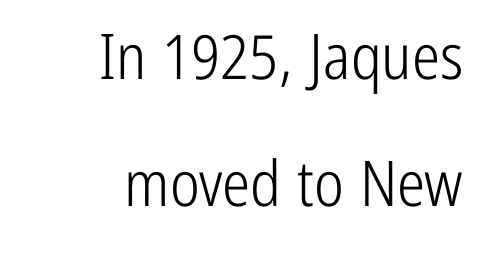
{"serif": "no", "italic": "no", "bold": "no", "weight": "light", "width": "condensed", "stroke_contrast": "low", "x_height": "medium", "monospaced": "no", "underline": "no", "align": "right", "line_spacing": "loose", "line_spacing_ratio": 2.02, "letter_spacing": "normal", "letter_spacing_em": 0.0, "glyph_px": 63}
